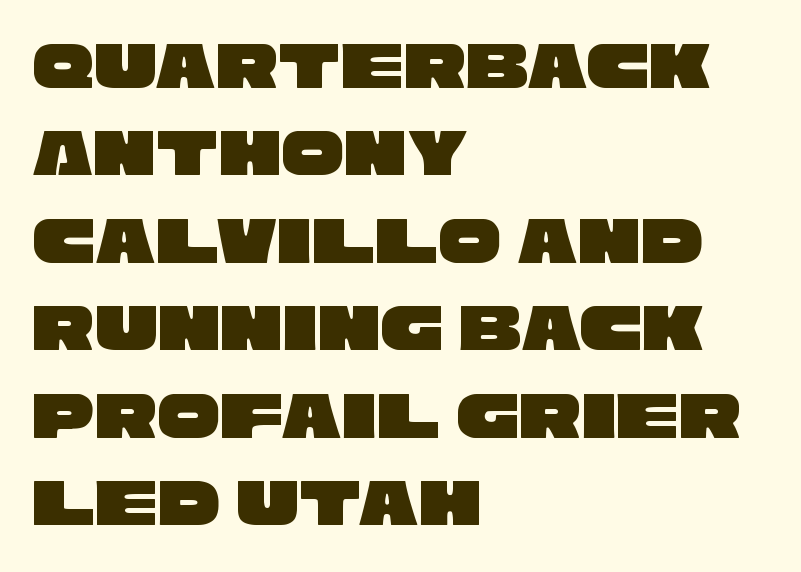
The image shows 70 px wide sans-serif type; set left-aligned, normal line spacing (1.25x), normal letter spacing, not underlined; low stroke contrast and a large x-height.
